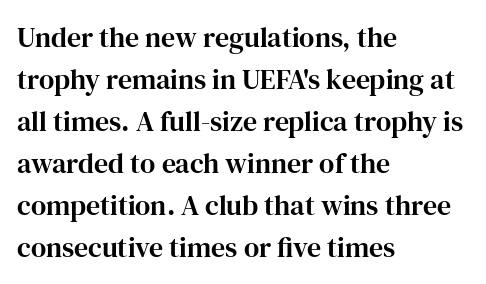
Q: Is the text italic (slanted)? A: No, it is upright.
Q: Is the typeface a serif or a sans-serif typeface? A: Serif.
Q: Is the text underlined? A: No.
Q: How is the paragraph aligned? A: Left-aligned.
Q: Is the spacing between letters normal or unusually wide? A: Normal.
Q: Is the spacing between lines tight, normal or loose? A: Normal.
Q: Width (condensed, normal, or wide)? A: Normal.
Q: Stroke contrast? A: High.
Q: x-height? A: Medium.
Q: Monospaced? A: No.
